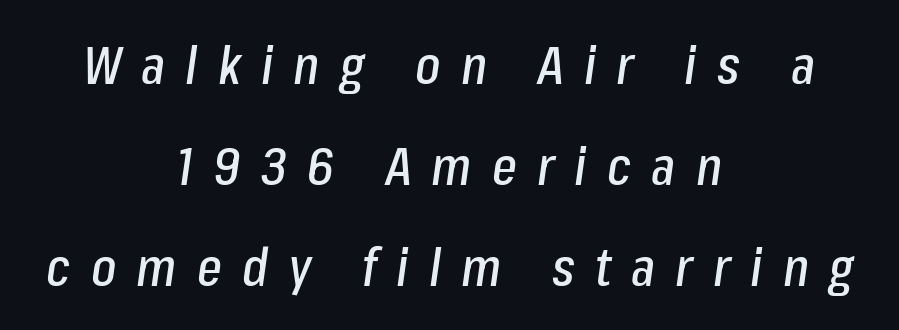
When letters slant like this, we call the style italic. The leading is generous, giving the passage an open texture. Between one letter and the next there's a generous, obvious gap. One-word summary of the alignment: center.
